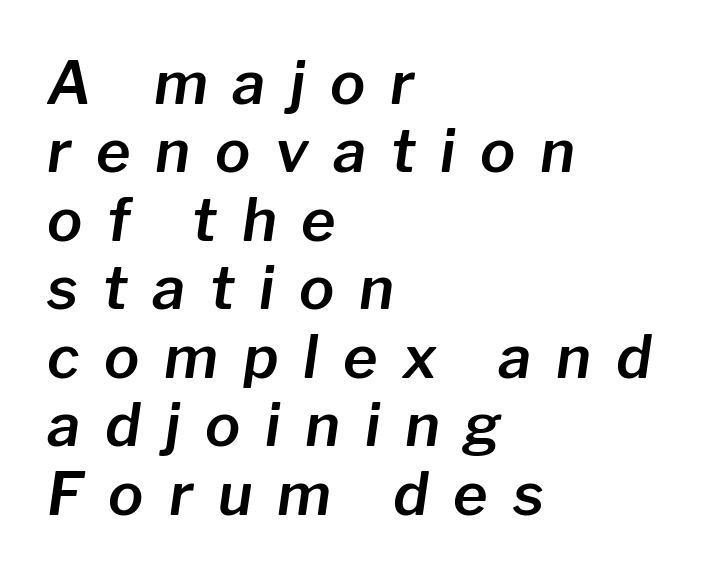
Q: Is the text italic (slanted)? A: Yes, it leans right by about 8 degrees.
Q: Is the text underlined? A: No.
Q: How is the paragraph aligned? A: Left-aligned.
Q: Is the spacing between letters normal or unusually wide? A: Unusually wide.
Q: Width (condensed, normal, or wide)? A: Normal.
Q: Stroke contrast? A: Low.
Q: x-height? A: Medium.
Q: Monospaced? A: No.
